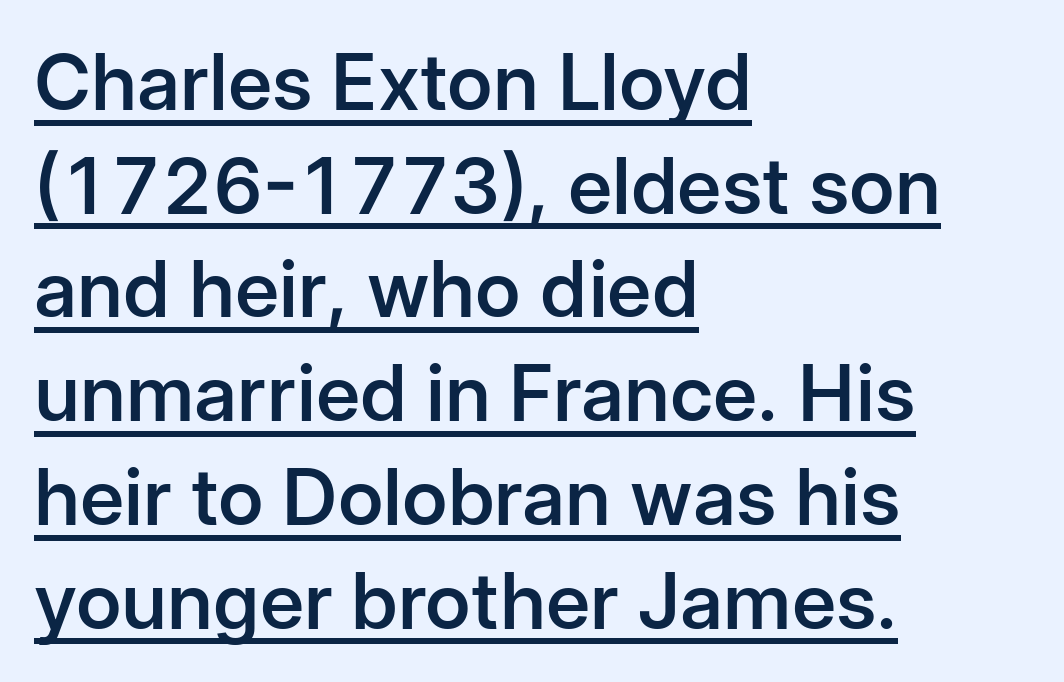
The image shows 78 px semibold sans-serif type, upright; set left-aligned, normal line spacing (1.33x), normal letter spacing, underlined; low stroke contrast and a medium x-height.
